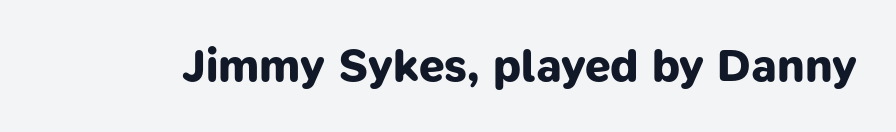
{"serif": "no", "bold": "yes", "weight": "bold", "width": "normal", "stroke_contrast": "low", "x_height": "medium", "monospaced": "no", "underline": "no", "letter_spacing": "normal", "letter_spacing_em": 0.0, "glyph_px": 46}
